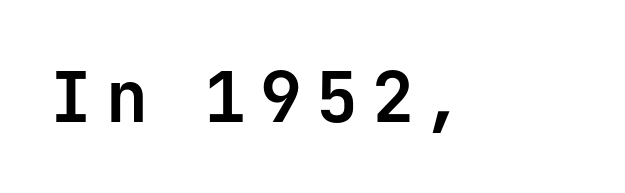
Q: Is the text bold? A: Yes.
Q: Is the text italic (slanted)? A: No, it is upright.
Q: Is the typeface a serif or a sans-serif typeface? A: Sans-serif.
Q: Is the text underlined? A: No.
Q: Is the spacing between letters normal or unusually wide? A: Unusually wide.
Q: Width (condensed, normal, or wide)? A: Normal.
Q: Stroke contrast? A: Low.
Q: x-height? A: Medium.
Q: Monospaced? A: Yes.
